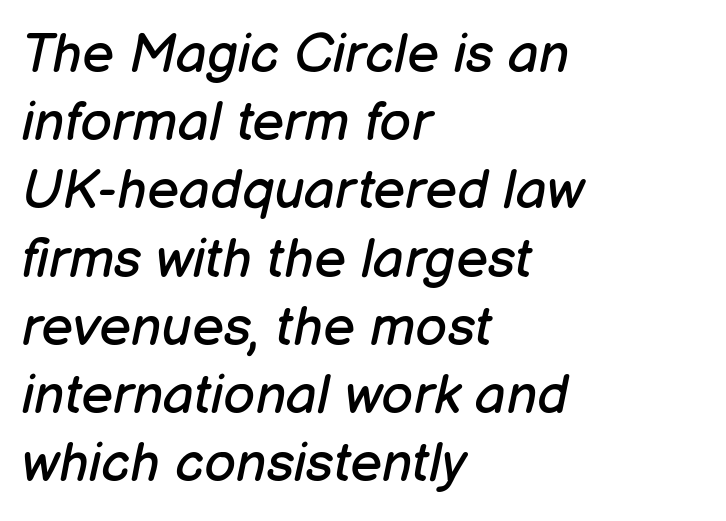
{"italic": "yes", "lean": "right", "slant_degrees": 12, "bold": "no", "weight": "regular", "width": "normal", "stroke_contrast": "low", "x_height": "medium", "monospaced": "no", "underline": "no", "align": "left", "line_spacing_ratio": 1.24, "letter_spacing": "normal", "letter_spacing_em": 0.0, "glyph_px": 55}
